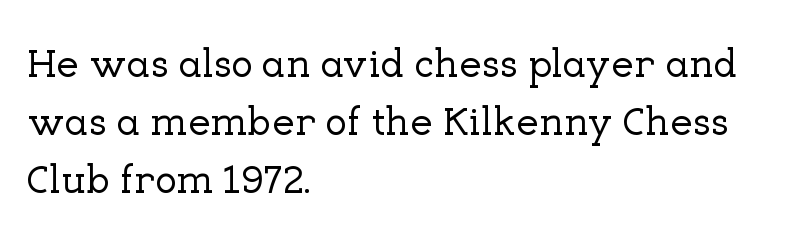
The image shows 40 px serif type, upright; set left-aligned, normal line spacing (1.45x), normal letter spacing, not underlined; low stroke contrast and a medium x-height.
